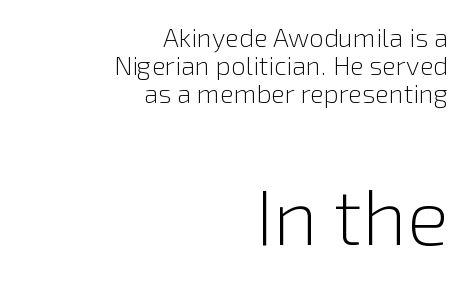
The image shows 78 px light sans-serif type, upright; set right-aligned, tight line spacing (1.07x), normal letter spacing, not underlined; the second (bottom) block is 3.0x larger; low stroke contrast and a medium x-height.
